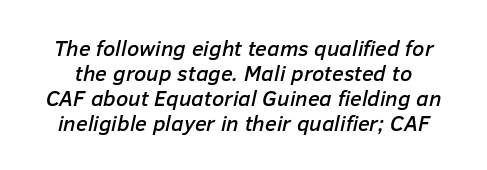
Q: Is the text italic (slanted)? A: Yes, it leans right by about 12 degrees.
Q: Is the text underlined? A: No.
Q: Is the spacing between letters normal or unusually wide? A: Normal.
Q: Is the spacing between lines tight, normal or loose? A: Tight.
